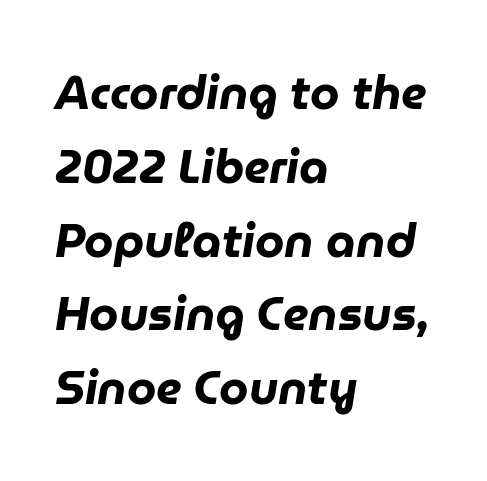
The image shows 47 px heavy type, italic (leaning right); set left-aligned, normal line spacing (1.57x), normal letter spacing, not underlined; low stroke contrast and a medium x-height.
